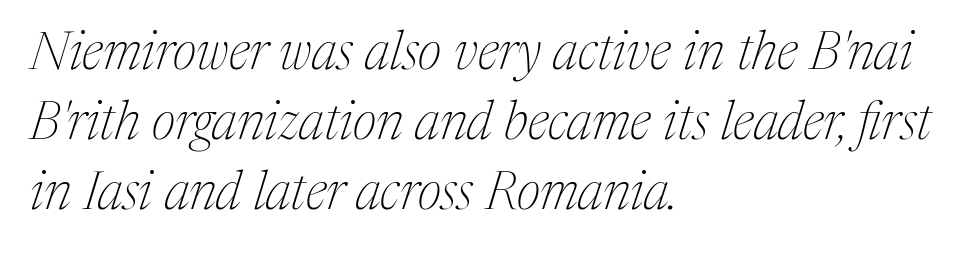
{"serif": "yes", "italic": "yes", "lean": "right", "slant_degrees": 17, "bold": "no", "weight": "thin", "width": "normal", "stroke_contrast": "medium", "x_height": "medium", "monospaced": "no", "underline": "no", "align": "left", "line_spacing": "normal", "line_spacing_ratio": 1.32, "letter_spacing": "normal", "letter_spacing_em": 0.0, "glyph_px": 53}
